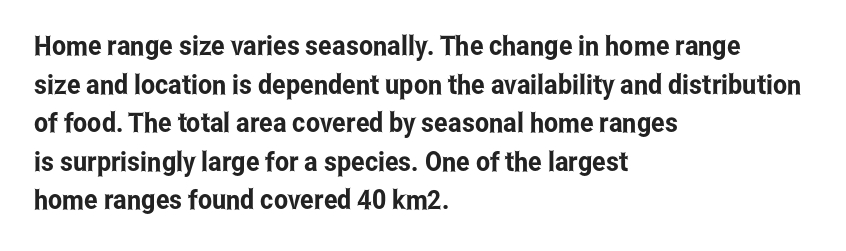
The image shows 27 px text type, upright; set left-aligned, normal line spacing (1.43x), normal letter spacing, not underlined.
